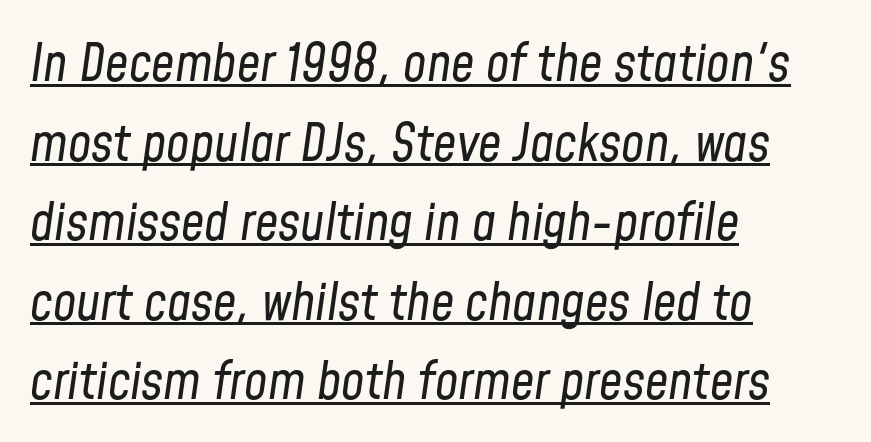
Q: Is the text bold? A: No.
Q: Is the text italic (slanted)? A: Yes, it leans right by about 8 degrees.
Q: Is the text underlined? A: Yes.
Q: How is the paragraph aligned? A: Left-aligned.
Q: Is the spacing between letters normal or unusually wide? A: Normal.
Q: Is the spacing between lines tight, normal or loose? A: Normal.
Q: Width (condensed, normal, or wide)? A: Condensed.
Q: Stroke contrast? A: Low.
Q: x-height? A: Medium.
Q: Monospaced? A: No.
